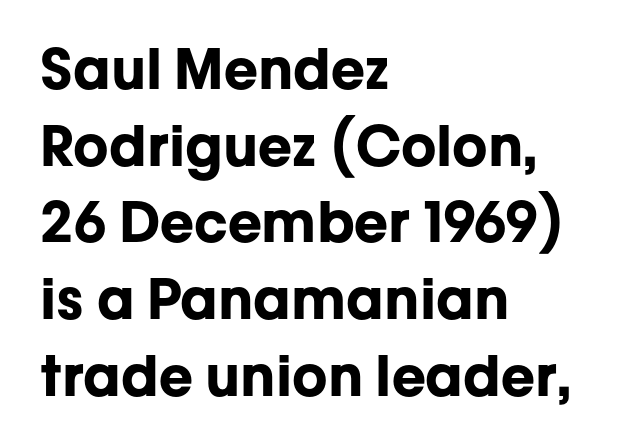
{"serif": "no", "italic": "no", "bold": "yes", "weight": "bold", "width": "normal", "stroke_contrast": "low", "x_height": "medium", "monospaced": "no", "underline": "no", "align": "left", "line_spacing": "normal", "line_spacing_ratio": 1.37, "letter_spacing": "normal", "letter_spacing_em": 0.0, "glyph_px": 56}
